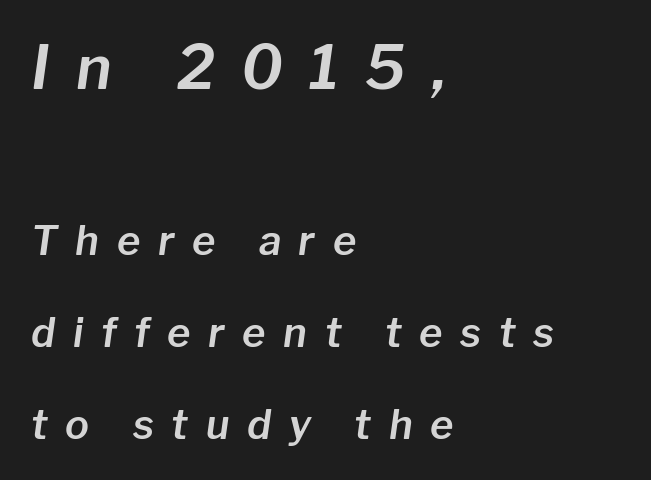
{"italic": "yes", "lean": "right", "slant_degrees": 8, "width": "normal", "stroke_contrast": "low", "x_height": "medium", "monospaced": "no", "underline": "no", "align": "left", "line_spacing": "loose", "line_spacing_ratio": 2.29, "letter_spacing": "wide", "letter_spacing_em": 0.44, "larger_block": "first", "size_ratio": 1.5, "glyph_px": 60}
